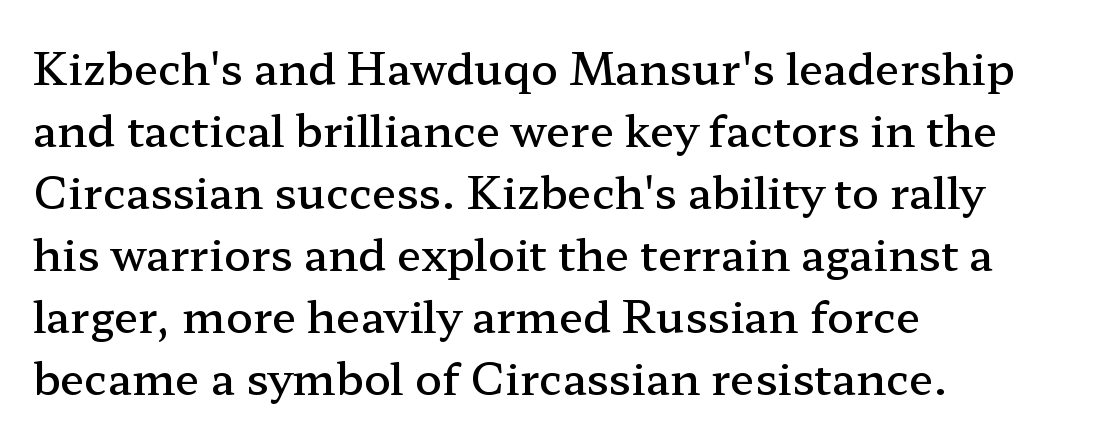
{"serif": "yes", "italic": "no", "bold": "semi", "weight": "semibold", "width": "wide", "stroke_contrast": "low", "x_height": "medium", "monospaced": "no", "underline": "no", "align": "left", "line_spacing": "normal", "line_spacing_ratio": 1.41, "letter_spacing": "normal", "letter_spacing_em": 0.0, "glyph_px": 44}
